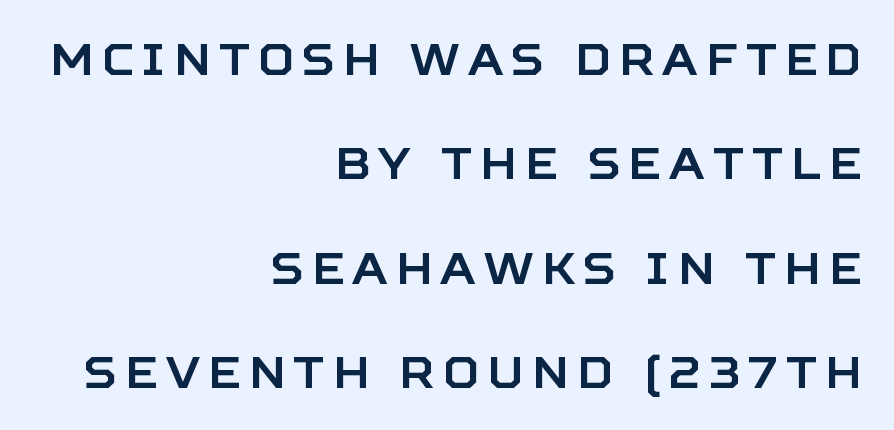
The image shows 44 px sans-serif type, upright; set right-aligned, loose line spacing (2.37x), not underlined; low stroke contrast and a large x-height.
